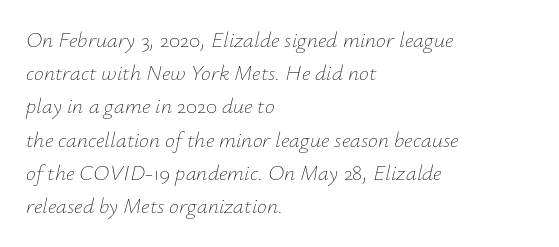
{"italic": "yes", "lean": "right", "slant_degrees": 12, "bold": "no", "underline": "no", "align": "left", "line_spacing": "normal", "line_spacing_ratio": 1.51, "letter_spacing": "normal", "letter_spacing_em": 0.0, "glyph_px": 22}
